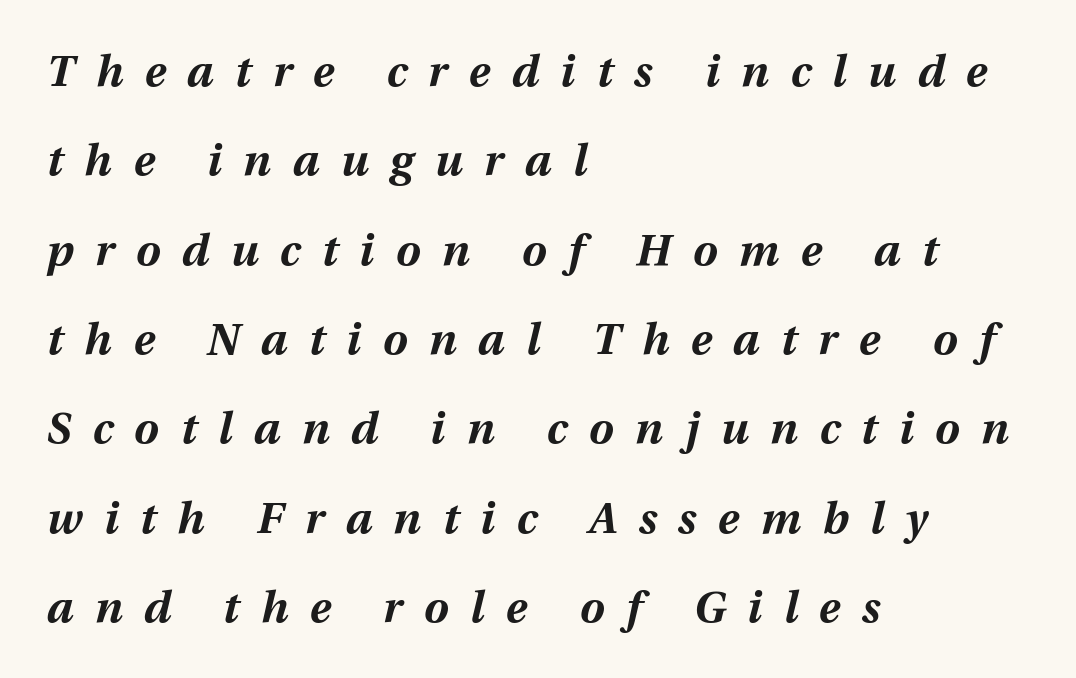
{"italic": "yes", "lean": "right", "slant_degrees": 12, "bold": "yes", "weight": "bold", "width": "normal", "stroke_contrast": "medium", "x_height": "medium", "monospaced": "no", "underline": "no", "align": "left", "line_spacing": "loose", "line_spacing_ratio": 2.03, "letter_spacing": "wide", "letter_spacing_em": 0.49, "glyph_px": 44}
